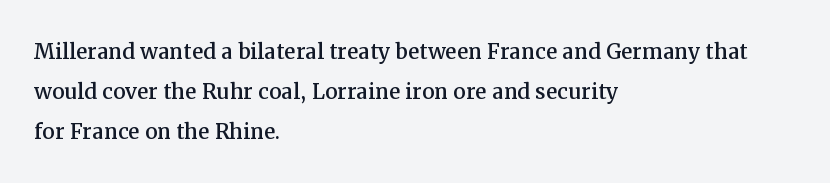
{"serif": "yes", "italic": "no", "width": "normal", "stroke_contrast": "medium", "x_height": "medium", "monospaced": "no", "underline": "no", "align": "left", "line_spacing": "normal", "line_spacing_ratio": 1.42, "letter_spacing": "normal", "letter_spacing_em": 0.0, "glyph_px": 28}
